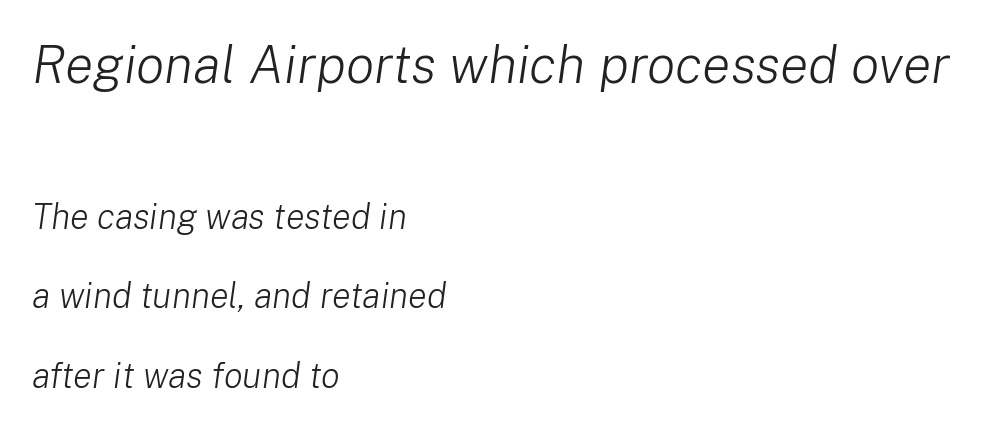
Q: Is the text bold? A: No.
Q: Is the text italic (slanted)? A: Yes, it leans right by about 8 degrees.
Q: Is the text underlined? A: No.
Q: How is the paragraph aligned? A: Left-aligned.
Q: Is the spacing between letters normal or unusually wide? A: Normal.
Q: Is the spacing between lines tight, normal or loose? A: Loose.
Q: Which block of text is set in a larger size, the first (top) or the second (bottom)? A: The first (top) one.
Q: Width (condensed, normal, or wide)? A: Normal.
Q: Stroke contrast? A: Low.
Q: x-height? A: Medium.
Q: Monospaced? A: No.
